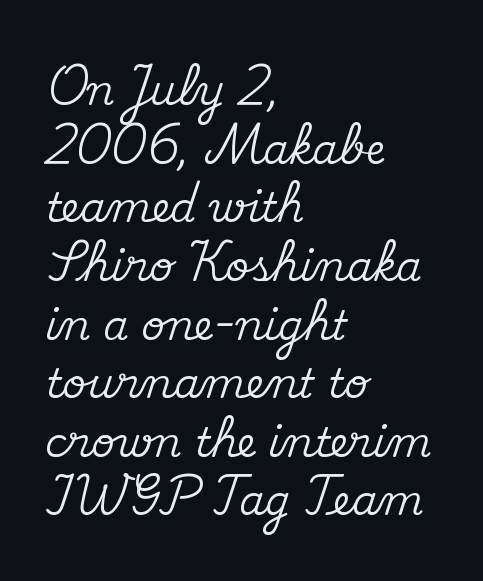
Q: Is the text italic (slanted)? A: Yes.
Q: Is the typeface a serif or a sans-serif typeface? A: Serif.
Q: Is the text underlined? A: No.
Q: How is the paragraph aligned? A: Left-aligned.
Q: Is the spacing between letters normal or unusually wide? A: Normal.
Q: Is the spacing between lines tight, normal or loose? A: Normal.
Q: Width (condensed, normal, or wide)? A: Normal.
Q: Stroke contrast? A: Medium.
Q: x-height? A: Small.
Q: Monospaced? A: No.
